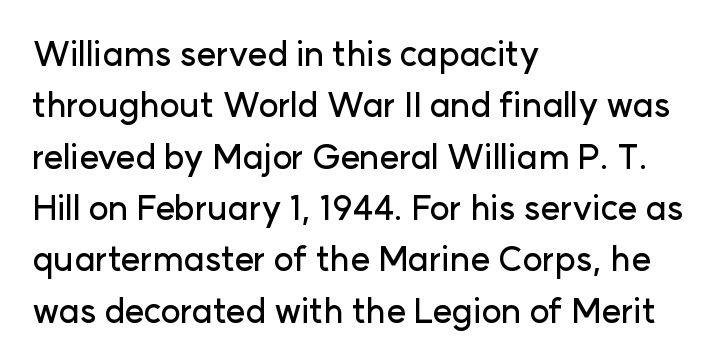
The image shows 34 px sans-serif type, upright; set left-aligned, normal line spacing (1.51x), normal letter spacing, not underlined; low stroke contrast and a medium x-height.
